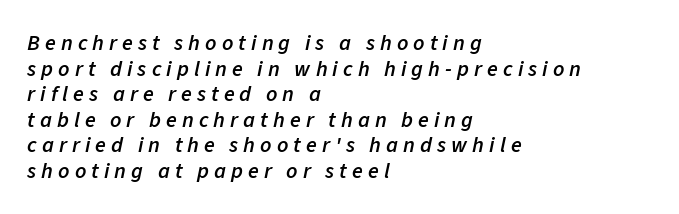
The image shows 22 px text type, italic (leaning right); set left-aligned, line spacing 1.16x, unusually wide letter spacing (+0.23 em), not underlined.
